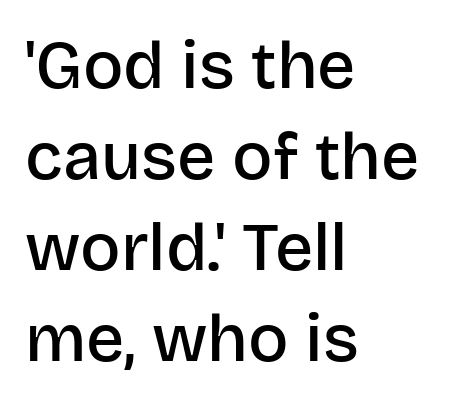
The image shows 67 px semibold sans-serif type, upright; set left-aligned, normal line spacing (1.36x), normal letter spacing, not underlined; low stroke contrast and a large x-height.
